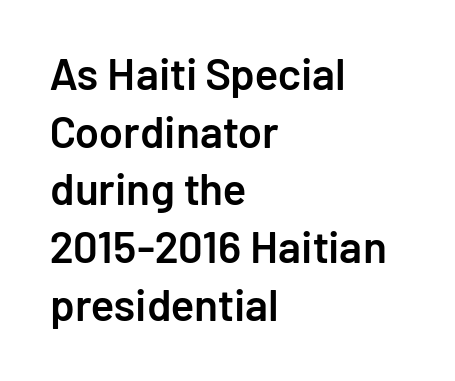
{"serif": "no", "italic": "no", "bold": "semi", "weight": "semibold", "width": "normal", "stroke_contrast": "low", "x_height": "medium", "monospaced": "no", "underline": "no", "align": "left", "line_spacing": "normal", "line_spacing_ratio": 1.31, "letter_spacing": "normal", "letter_spacing_em": 0.0, "glyph_px": 44}
